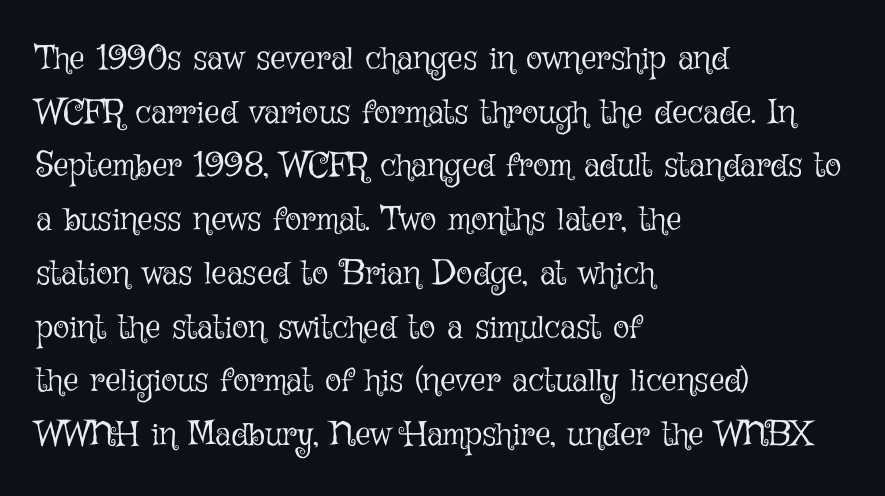
{"italic": "no", "bold": "no", "weight": "light", "width": "normal", "stroke_contrast": "low", "x_height": "medium", "monospaced": "no", "underline": "no", "align": "left", "line_spacing": "normal", "line_spacing_ratio": 1.58, "letter_spacing": "normal", "letter_spacing_em": 0.0, "glyph_px": 34}
